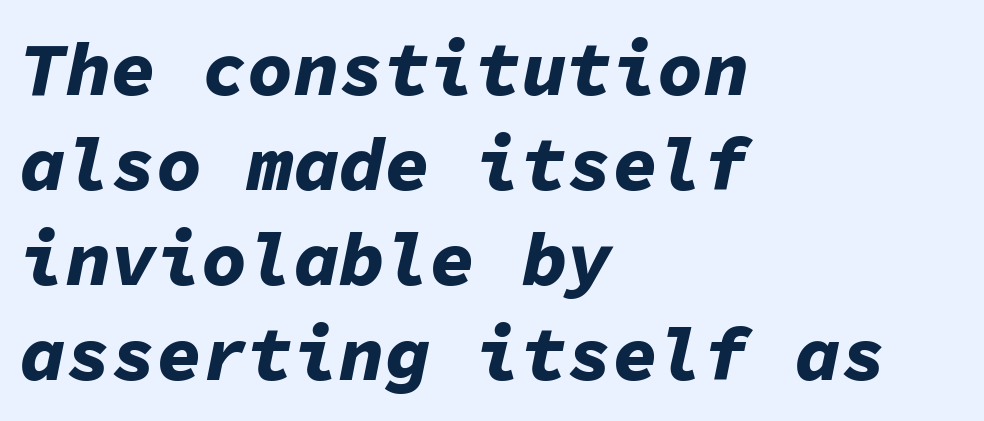
{"italic": "yes", "lean": "right", "slant_degrees": 11, "bold": "yes", "weight": "bold", "width": "normal", "stroke_contrast": "low", "x_height": "medium", "monospaced": "yes", "underline": "no", "align": "left", "line_spacing": "normal", "line_spacing_ratio": 1.25, "letter_spacing": "normal", "letter_spacing_em": 0.0, "glyph_px": 76}
